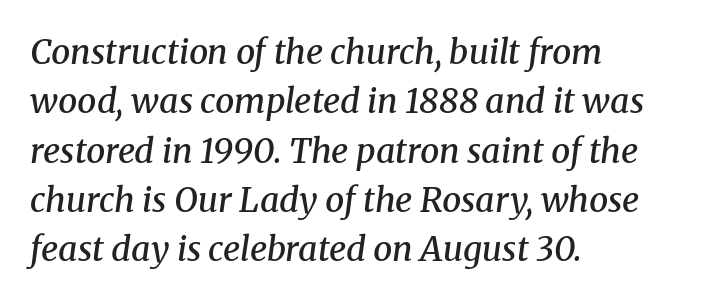
The image shows 34 px semibold serif type, italic (leaning right); set left-aligned, normal line spacing (1.45x), normal letter spacing, not underlined; medium stroke contrast and a medium x-height.
